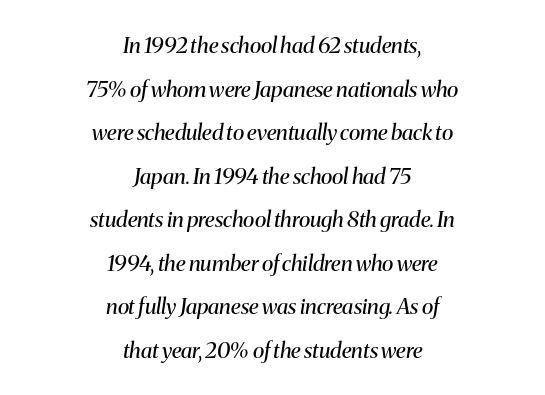
Q: Is the text bold? A: No.
Q: Is the text italic (slanted)? A: Yes, it leans right by about 8 degrees.
Q: Is the text underlined? A: No.
Q: How is the paragraph aligned? A: Centered.
Q: Is the spacing between letters normal or unusually wide? A: Normal.
Q: Is the spacing between lines tight, normal or loose? A: Loose.
